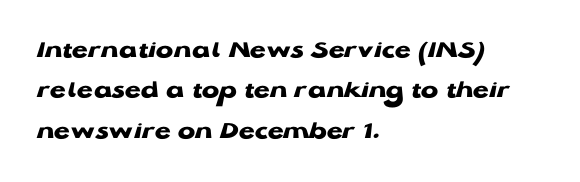
The image shows 26 px bold type, upright; set left-aligned, normal line spacing (1.55x), normal letter spacing, not underlined.
